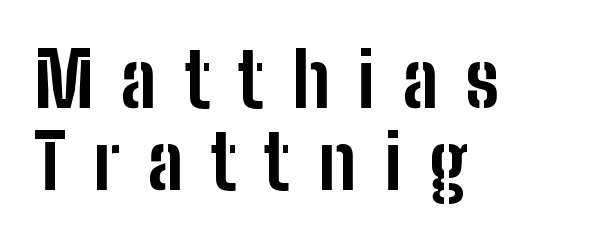
The font family rendered here belongs to the sans-serif group. These lines carry a lot of weight — the face is fully bold. The foot of each line stays bare and open. Do the characters align in a grid? No, the font is proportional. Style check: upright. Loose tracking; the words dissolve into strings of separated letters.
